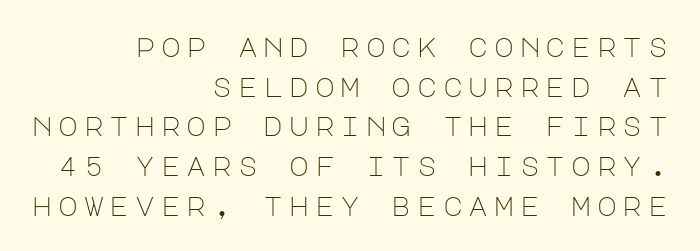
The image shows 27 px text type, upright; set right-aligned, normal line spacing (1.47x), unusually wide letter spacing (+0.21 em), not underlined.
